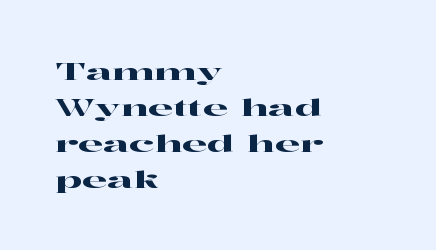
The passage shown has conventional tracking throughout. The axis of the letterforms is exactly vertical. In CSS terms this would be text-align: left. The area under the type is left untouched.
